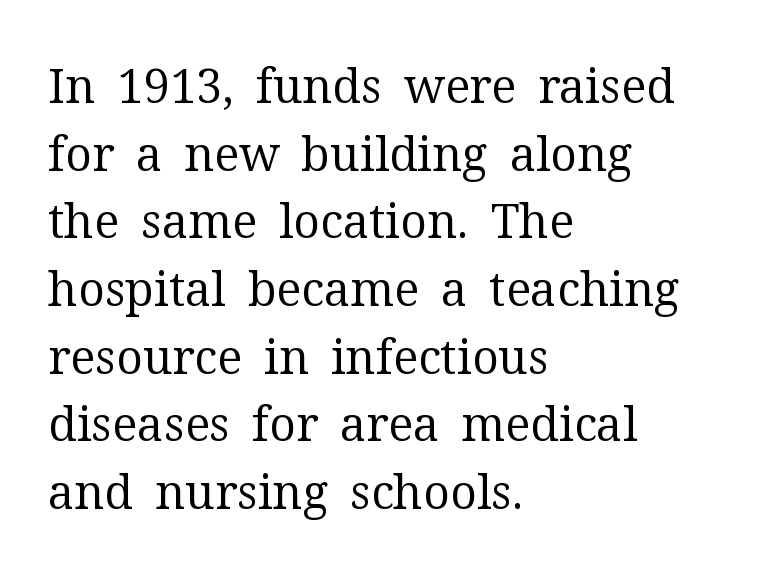
{"serif": "yes", "italic": "no", "bold": "no", "weight": "regular", "width": "normal", "stroke_contrast": "medium", "x_height": "medium", "monospaced": "no", "underline": "no", "align": "left", "line_spacing": "normal", "line_spacing_ratio": 1.44, "letter_spacing": "normal", "letter_spacing_em": 0.0, "glyph_px": 47}
